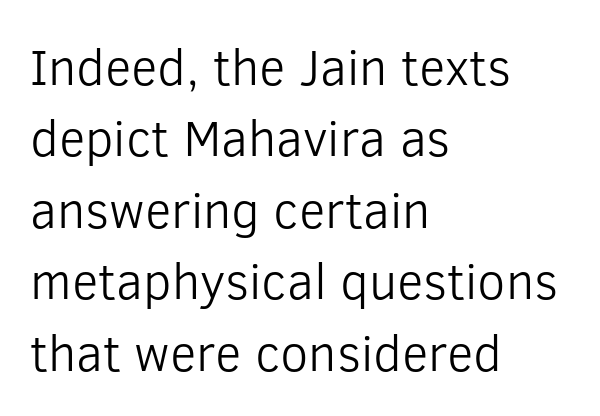
The rows are spaced the way most documents space them. Serif or sans? Sans — the stroke terminals are bare. Does extra space separate the letters? No, they use regular spacing. Heaviness? Minimal to ordinary, like unemphasized prose. The paragraph has a hard left edge and a soft right edge.
